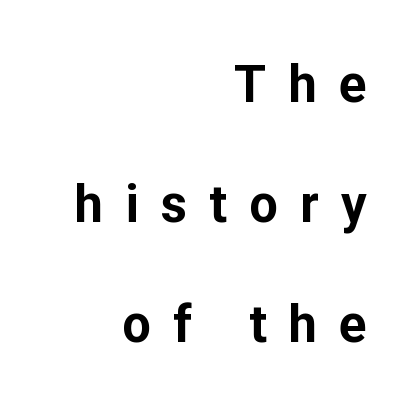
The image shows 51 px bold sans-serif type, upright; set right-aligned, loose line spacing (2.35x), unusually wide letter spacing (+0.44 em), not underlined; low stroke contrast and a medium x-height.
